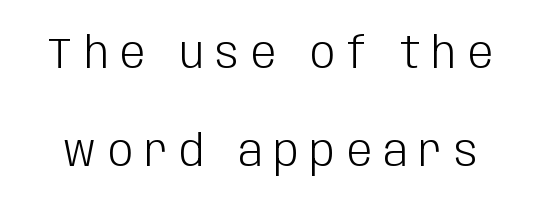
Descender tails drop into unmarked territory. Quick note: not italic, upright. Bold? No — there's no thickening of the strokes. What kind of face is this? One without serifs — a sans.
